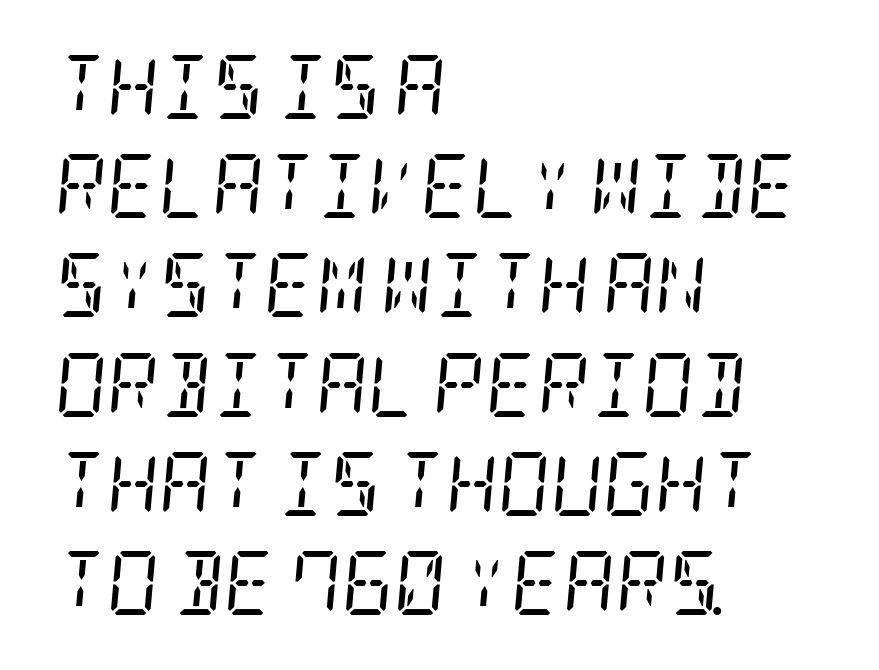
The specimen omits any rule beneath the text block's lines. No letter is thick-stroked: the sample isn't bold. The text carries the slant typical of an italic or oblique font. This sample is left-justified, so line endings fall wherever the words run out.
